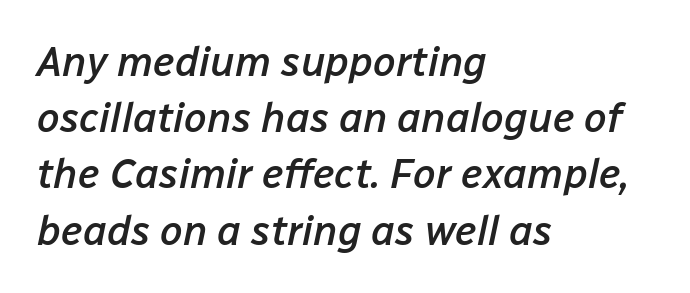
The image shows 41 px semibold type, italic (leaning right); set left-aligned, normal line spacing (1.37x), normal letter spacing, not underlined; low stroke contrast and a medium x-height.
